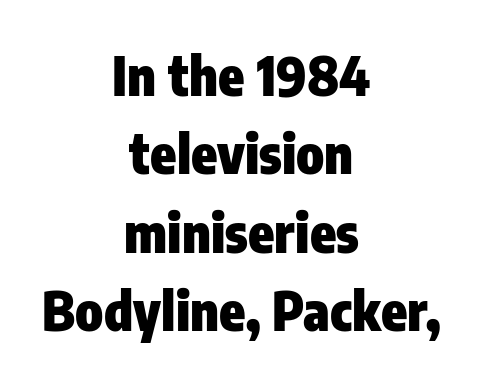
The passage is arranged like a title page — every line centered. Any mark beneath the type? The region is blank. Do the letters lean? They stand straight. The rendering keeps characters at their native spacing.
